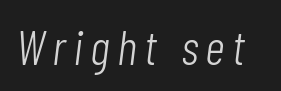
{"italic": "yes", "lean": "right", "slant_degrees": 7, "bold": "no", "weight": "light", "width": "condensed", "stroke_contrast": "low", "x_height": "medium", "monospaced": "no", "underline": "no", "glyph_px": 49}
